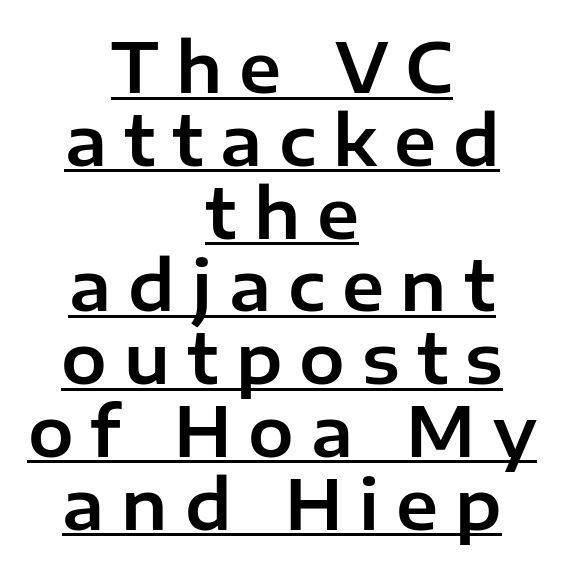
The image shows 68 px sans-serif type, upright; set centered, tight line spacing (1.07x), unusually wide letter spacing (+0.25 em), underlined; low stroke contrast and a medium x-height.
